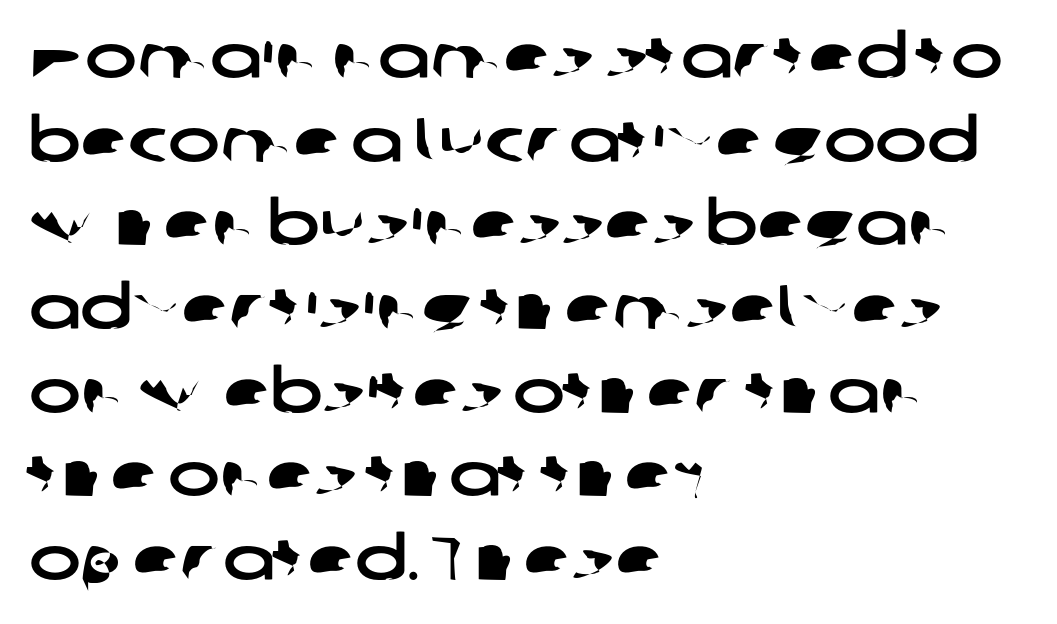
The image shows 62 px wide sans-serif type; set left-aligned, normal line spacing (1.35x), normal letter spacing, not underlined; low stroke contrast and a medium x-height.
